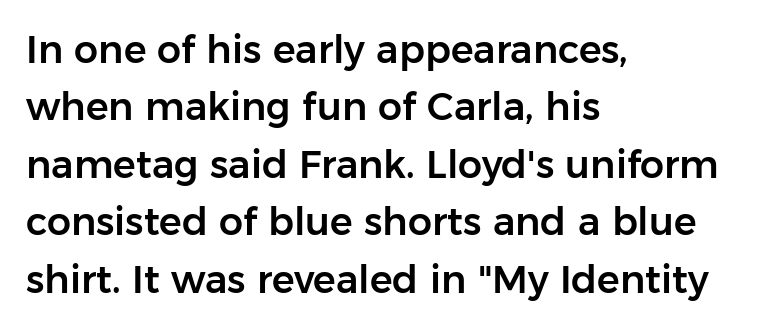
The designer went with a sans here, leaving each stem footless. If you drew a line through each stem, it would be perfectly vertical. Does extra space separate the letters? No, they use regular spacing. Leftover space on each line is placed entirely after the last word. The block of text has a typical density, with ordinary space between rows.
